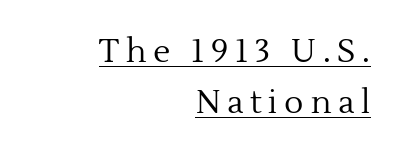
This sample is right-justified, so line beginnings fall wherever the words allow. The font's upright variant was chosen for this text. You can see a thin bar hugging the bottom of the glyphs. Each letter keeps its own natural width here, so spacing adapts to shape. The letterforms stand isolated, each surrounded by extra space.
